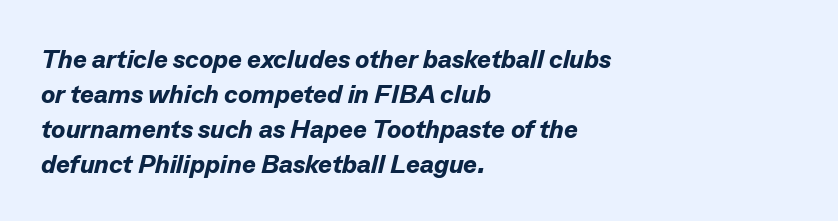
The image shows 26 px bold type, italic (leaning right); set left-aligned, normal line spacing (1.35x), normal letter spacing, not underlined.
